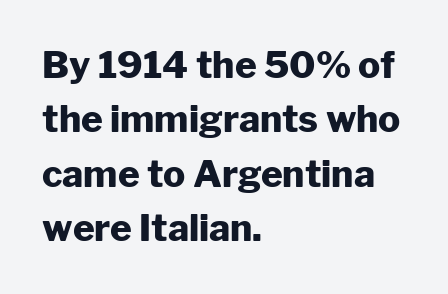
Q: Is the text bold? A: Yes.
Q: Is the text italic (slanted)? A: No, it is upright.
Q: Is the typeface a serif or a sans-serif typeface? A: Sans-serif.
Q: Is the text underlined? A: No.
Q: How is the paragraph aligned? A: Left-aligned.
Q: Is the spacing between letters normal or unusually wide? A: Normal.
Q: Is the spacing between lines tight, normal or loose? A: Normal.
Q: Width (condensed, normal, or wide)? A: Normal.
Q: Stroke contrast? A: Low.
Q: x-height? A: Medium.
Q: Monospaced? A: No.
